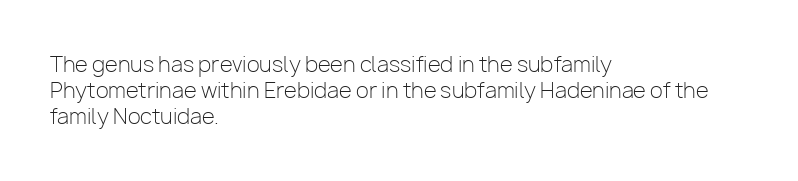
The typography opts for an upright posture over an oblique one. Unmarked baselines from the first word to the last. Students, note that the glyphs here touch the page at normal intervals. Which margin do the lines hug? The left one — the right edge is uneven. The typesetting does not lean heavy: it is not bold.
